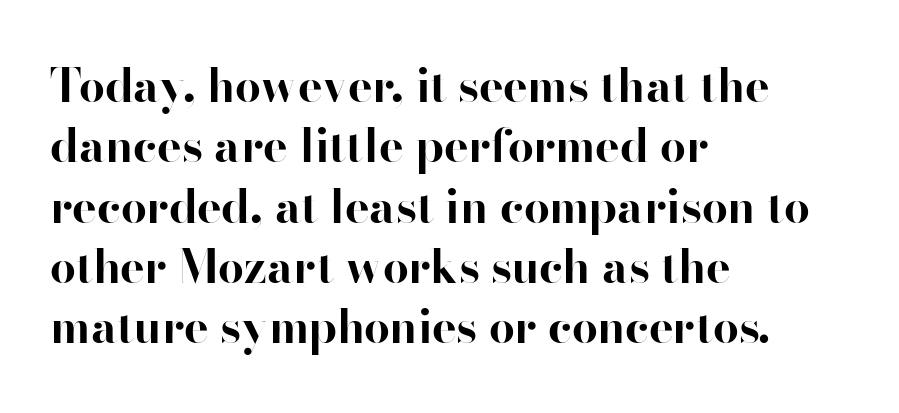
Serifs: no, the terminals of the letterforms are clean. This sample keeps an unexceptional amount of space between lines. Summary of weight: heavy, a full bold. Each line starts at the same left margin while the right side varies. Does extra space separate the letters? No, they use regular spacing.
